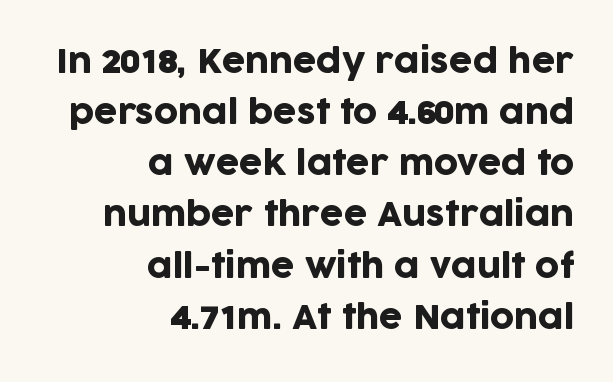
The characters display no serif detailing; their extremities are plain. Every row of glyphs terminates at an identical x-position on the right. In terms of posture, this sample is upright. This sample has the flowing, uneven cadence of proportional lettering.
